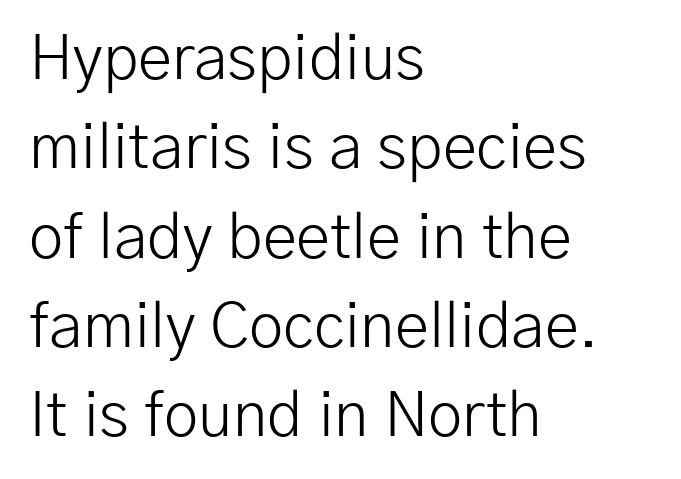
{"serif": "no", "italic": "no", "bold": "no", "weight": "light", "width": "normal", "stroke_contrast": "low", "x_height": "medium", "monospaced": "no", "underline": "no", "align": "left", "line_spacing": "normal", "line_spacing_ratio": 1.44, "letter_spacing": "normal", "letter_spacing_em": 0.0, "glyph_px": 62}
